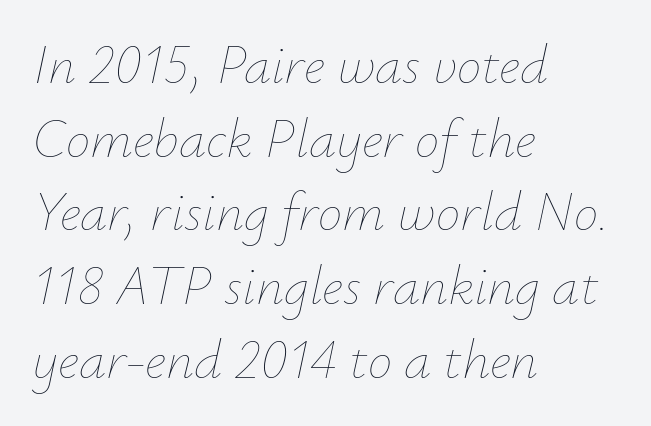
Q: Is the text bold? A: No.
Q: Is the text italic (slanted)? A: Yes, it leans right by about 12 degrees.
Q: Is the text underlined? A: No.
Q: How is the paragraph aligned? A: Left-aligned.
Q: Is the spacing between letters normal or unusually wide? A: Normal.
Q: Is the spacing between lines tight, normal or loose? A: Normal.
Q: Width (condensed, normal, or wide)? A: Normal.
Q: Stroke contrast? A: Low.
Q: x-height? A: Small.
Q: Monospaced? A: No.
